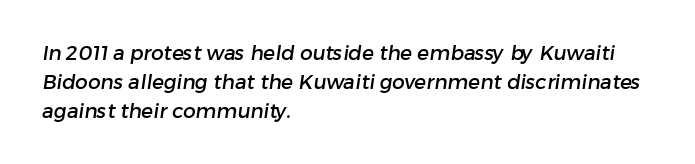
If you measured baseline to baseline, you'd find a middling distance. One-word summary of the alignment: left. Look at the tracking — it's just the regular setting, nothing added. The zone under the glyphs is completely vacant.
